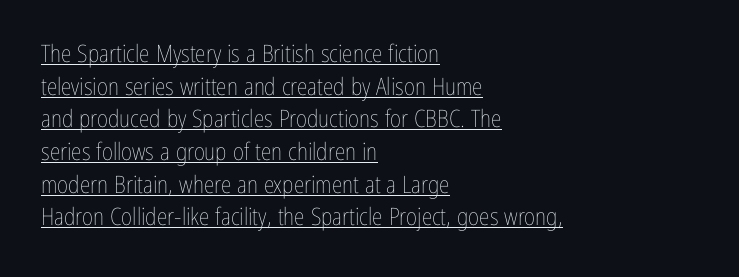
The image shows 24 px text type, upright; set left-aligned, normal line spacing (1.36x), normal letter spacing, underlined.
